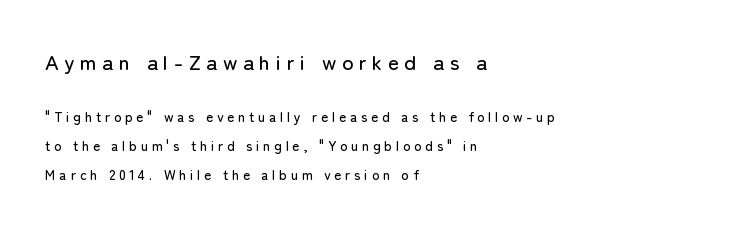
The image shows 21 px text type, upright; set left-aligned, loose line spacing (2.07x), unusually wide letter spacing (+0.26 em), not underlined; the first (top) block is 1.5x larger.
